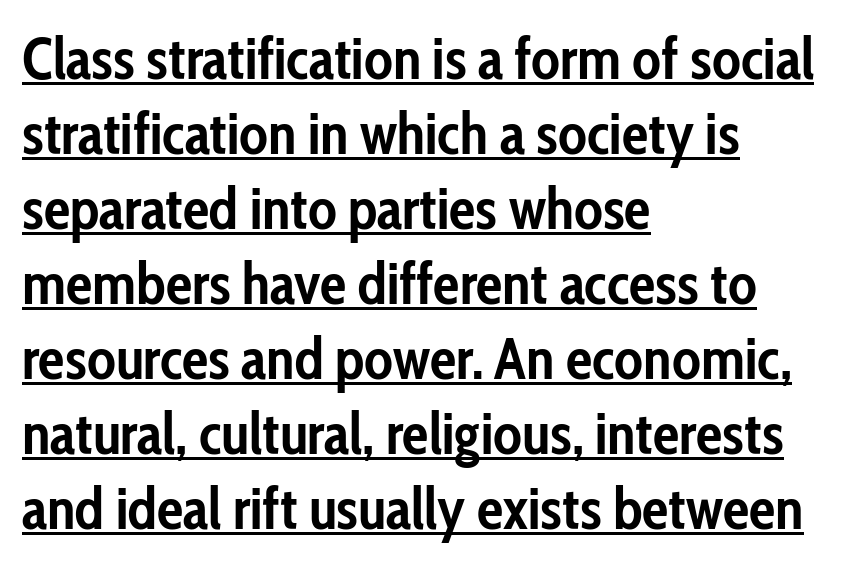
A typographer would call this underscored text. Each line starts at the same left margin while the right side varies. Look at the bottom of the vertical strokes: they stop flat, with no serifs. Weight: bold. You could not count columns in this text — the font is proportionally spaced. The line-height multiplier appears to be the usual default.
